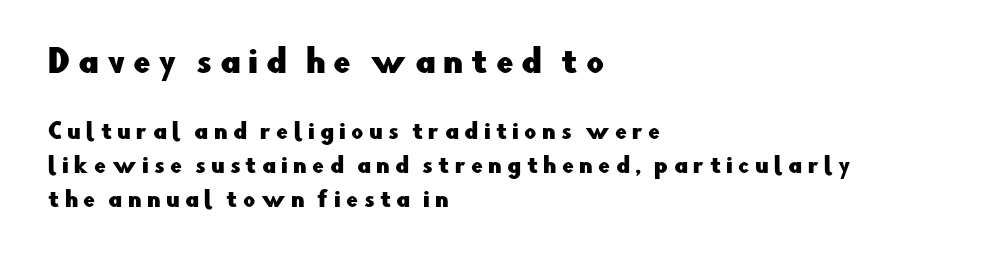
Q: Is the text italic (slanted)? A: No, it is upright.
Q: Is the typeface a serif or a sans-serif typeface? A: Sans-serif.
Q: Is the text underlined? A: No.
Q: How is the paragraph aligned? A: Left-aligned.
Q: Is the spacing between letters normal or unusually wide? A: Unusually wide.
Q: Is the spacing between lines tight, normal or loose? A: Normal.
Q: Which block of text is set in a larger size, the first (top) or the second (bottom)? A: The first (top) one.
Q: Width (condensed, normal, or wide)? A: Normal.
Q: Stroke contrast? A: Low.
Q: x-height? A: Small.
Q: Monospaced? A: No.
